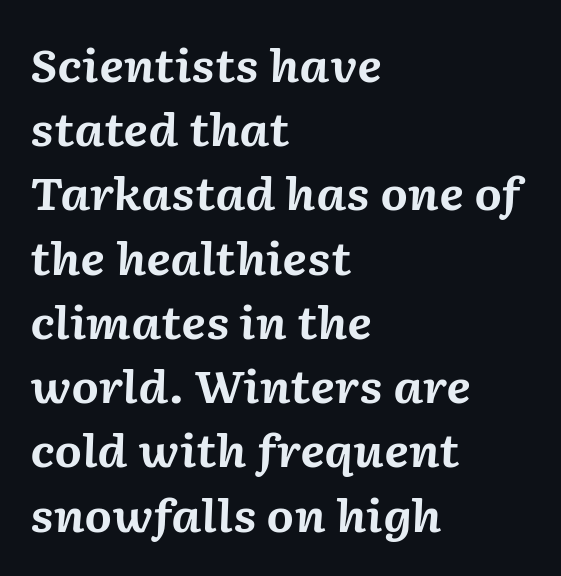
The image shows 44 px bold type, italic (leaning right); set left-aligned, normal line spacing (1.46x), normal letter spacing, not underlined; medium stroke contrast and a medium x-height.
